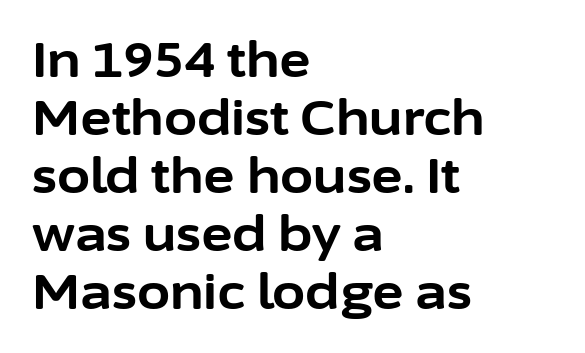
Check where the strokes stop: nothing finishes them off — pure sans. This is the regular roman posture of the typeface. How are the letters spaced? Ordinarily, with no added tracking. A typesetter would call this proportional, since set widths differ per character.
